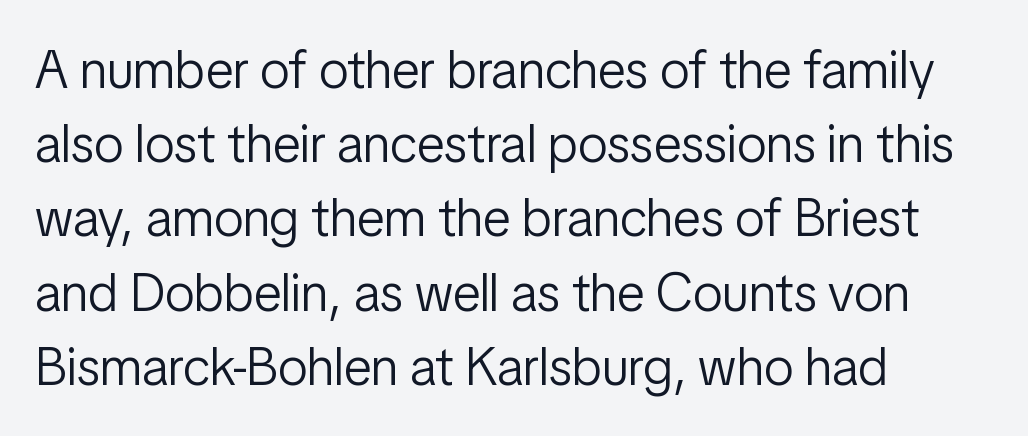
Each letter's strokes conclude bluntly, with no projecting serifs. Every stem runs plumb, perpendicular to the baseline. Bold? No — there's no thickening of the strokes. These lines are rendered in a variable-pitch font.
